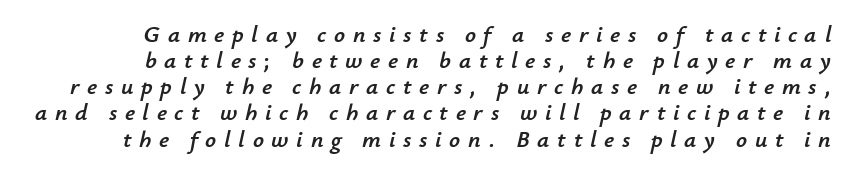
{"italic": "yes", "lean": "right", "slant_degrees": 12, "underline": "no", "align": "right", "line_spacing": "tight", "line_spacing_ratio": 1.09, "letter_spacing": "wide", "letter_spacing_em": 0.32, "glyph_px": 24}
